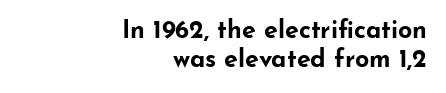
Decoration check: the copy has no underline. Glyph-to-glyph distance matches everyday printed text. Short and long lines alike share a common ending point at right. Nope, not italic — everything's standing straight.
